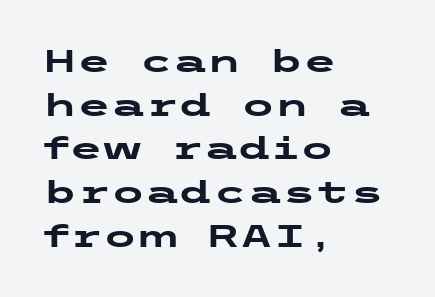
The image shows 31 px heavy, wide sans-serif type, upright; set left-aligned, normal line spacing (1.41x), normal letter spacing, not underlined; low stroke contrast and a medium x-height.
